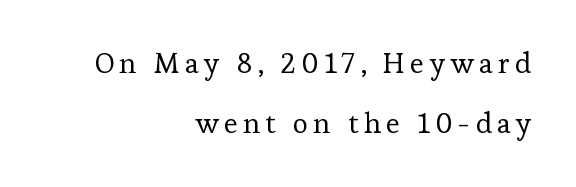
Q: Is the text bold? A: No.
Q: Is the text italic (slanted)? A: No, it is upright.
Q: Is the typeface a serif or a sans-serif typeface? A: Serif.
Q: Is the text underlined? A: No.
Q: How is the paragraph aligned? A: Right-aligned.
Q: Is the spacing between lines tight, normal or loose? A: Loose.
Q: Width (condensed, normal, or wide)? A: Normal.
Q: Stroke contrast? A: Low.
Q: x-height? A: Medium.
Q: Monospaced? A: No.
